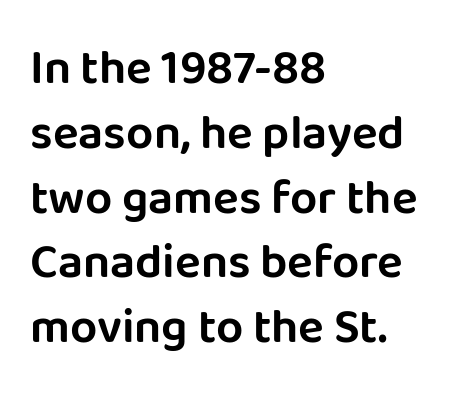
{"serif": "no", "italic": "no", "width": "normal", "stroke_contrast": "low", "x_height": "large", "monospaced": "no", "underline": "no", "align": "left", "line_spacing": "normal", "line_spacing_ratio": 1.35, "letter_spacing": "normal", "letter_spacing_em": 0.0, "glyph_px": 48}
